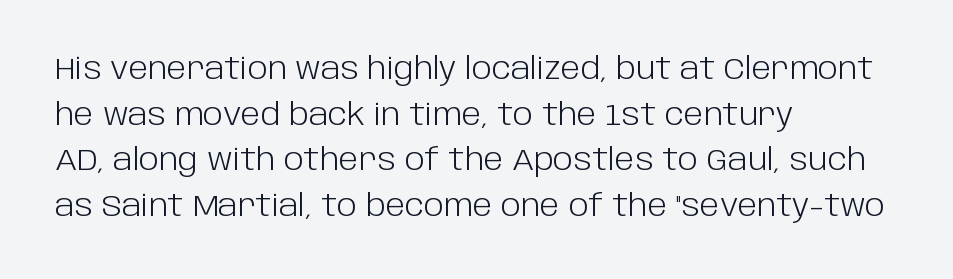
Q: Is the text bold? A: No.
Q: Is the text italic (slanted)? A: No, it is upright.
Q: Is the typeface a serif or a sans-serif typeface? A: Sans-serif.
Q: Is the text underlined? A: No.
Q: How is the paragraph aligned? A: Left-aligned.
Q: Is the spacing between letters normal or unusually wide? A: Normal.
Q: Is the spacing between lines tight, normal or loose? A: Normal.
Q: Width (condensed, normal, or wide)? A: Normal.
Q: Stroke contrast? A: Low.
Q: x-height? A: Large.
Q: Monospaced? A: No.
